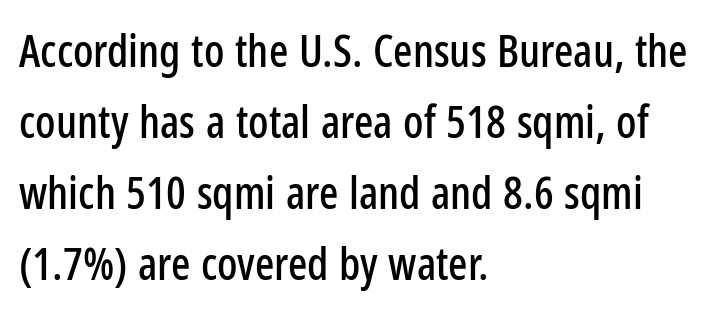
{"serif": "no", "italic": "no", "width": "condensed", "stroke_contrast": "low", "x_height": "medium", "monospaced": "no", "underline": "no", "align": "left", "line_spacing": "normal", "line_spacing_ratio": 1.58, "letter_spacing": "normal", "letter_spacing_em": 0.0, "glyph_px": 45}
